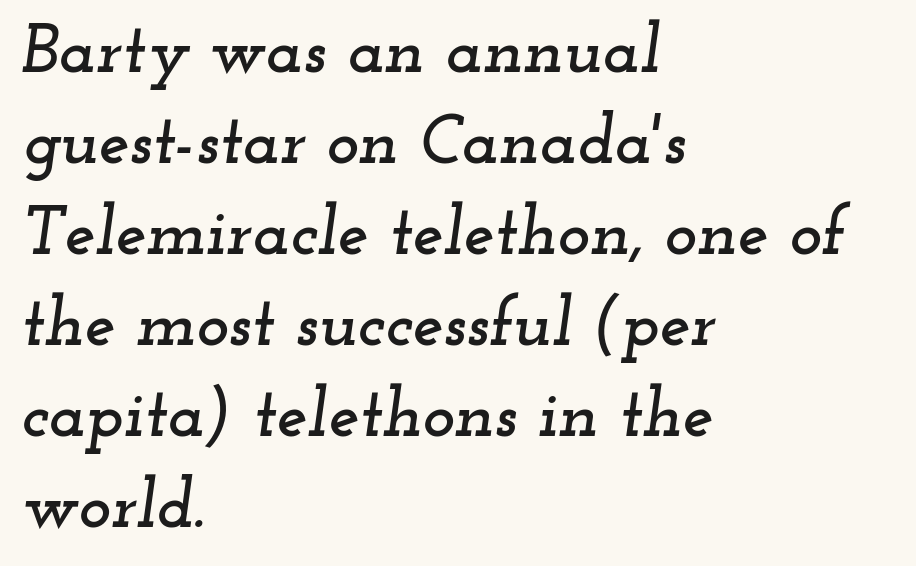
Q: Is the text italic (slanted)? A: Yes, it leans right by about 12 degrees.
Q: Is the typeface a serif or a sans-serif typeface? A: Serif.
Q: Is the text underlined? A: No.
Q: How is the paragraph aligned? A: Left-aligned.
Q: Is the spacing between letters normal or unusually wide? A: Normal.
Q: Is the spacing between lines tight, normal or loose? A: Normal.
Q: Width (condensed, normal, or wide)? A: Wide.
Q: Stroke contrast? A: Low.
Q: x-height? A: Small.
Q: Monospaced? A: No.
